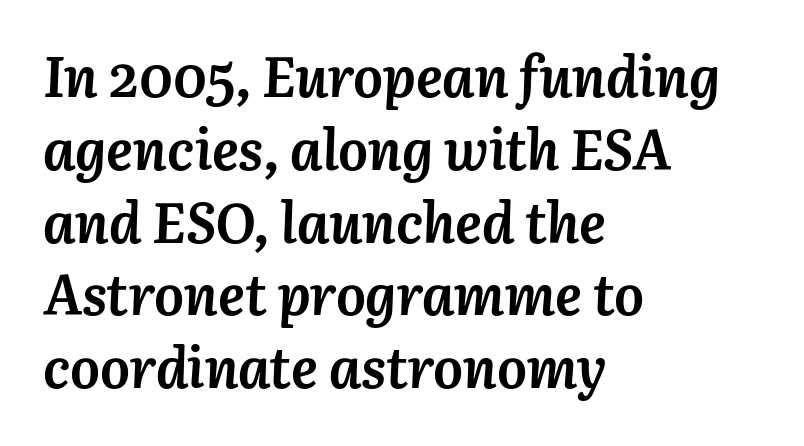
Clear beneath every line of the passage. The line-height multiplier appears to be the usual default. Do the characters align in a grid? No, the font is proportional. Compared with typical body copy, the letter spacing here is the same.
